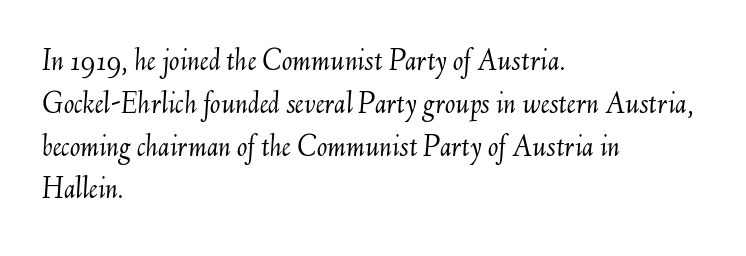
{"italic": "yes", "lean": "right", "slant_degrees": 6, "bold": "no", "weight": "light", "width": "normal", "stroke_contrast": "medium", "x_height": "small", "monospaced": "no", "underline": "no", "align": "left", "line_spacing": "normal", "line_spacing_ratio": 1.38, "letter_spacing": "normal", "letter_spacing_em": 0.0, "glyph_px": 31}
